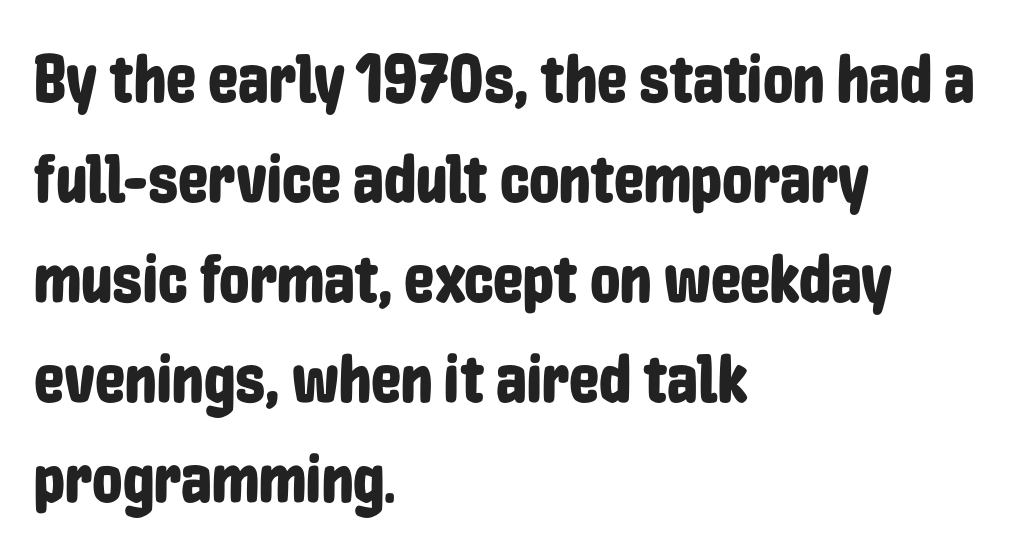
Q: Is the text italic (slanted)? A: No, it is upright.
Q: Is the typeface a serif or a sans-serif typeface? A: Sans-serif.
Q: Is the text underlined? A: No.
Q: How is the paragraph aligned? A: Left-aligned.
Q: Is the spacing between letters normal or unusually wide? A: Normal.
Q: Is the spacing between lines tight, normal or loose? A: Normal.
Q: Width (condensed, normal, or wide)? A: Condensed.
Q: Stroke contrast? A: Low.
Q: x-height? A: Medium.
Q: Monospaced? A: No.
